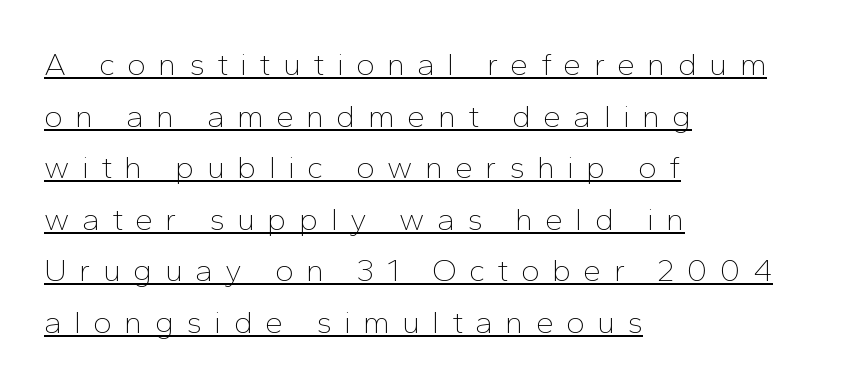
The image shows 32 px thin sans-serif type, upright; set left-aligned, normal line spacing (1.61x), unusually wide letter spacing (+0.38 em), underlined; low stroke contrast and a medium x-height.
